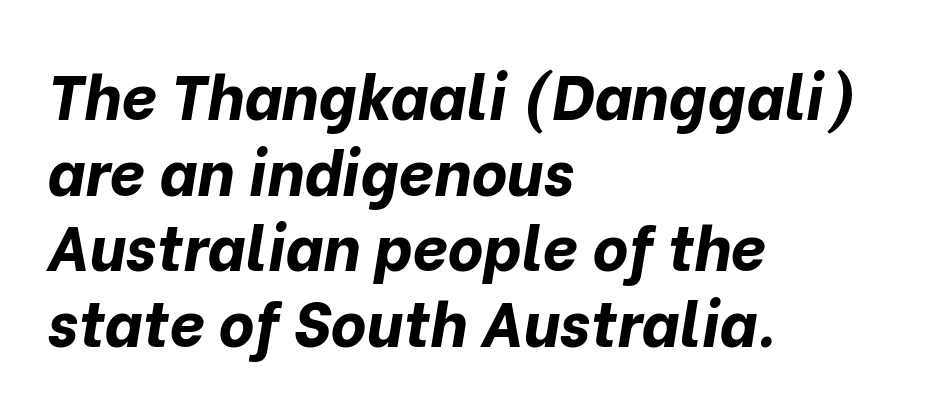
Q: Is the text bold? A: Yes.
Q: Is the text italic (slanted)? A: Yes, it leans right by about 10 degrees.
Q: Is the text underlined? A: No.
Q: How is the paragraph aligned? A: Left-aligned.
Q: Is the spacing between letters normal or unusually wide? A: Normal.
Q: Width (condensed, normal, or wide)? A: Normal.
Q: Stroke contrast? A: Low.
Q: x-height? A: Medium.
Q: Monospaced? A: No.
